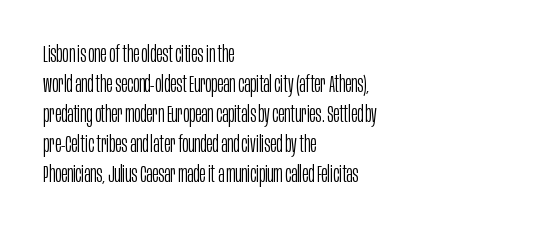
{"italic": "no", "bold": "no", "underline": "no", "align": "left", "line_spacing": "normal", "line_spacing_ratio": 1.3, "letter_spacing": "normal", "letter_spacing_em": 0.0, "glyph_px": 23}
